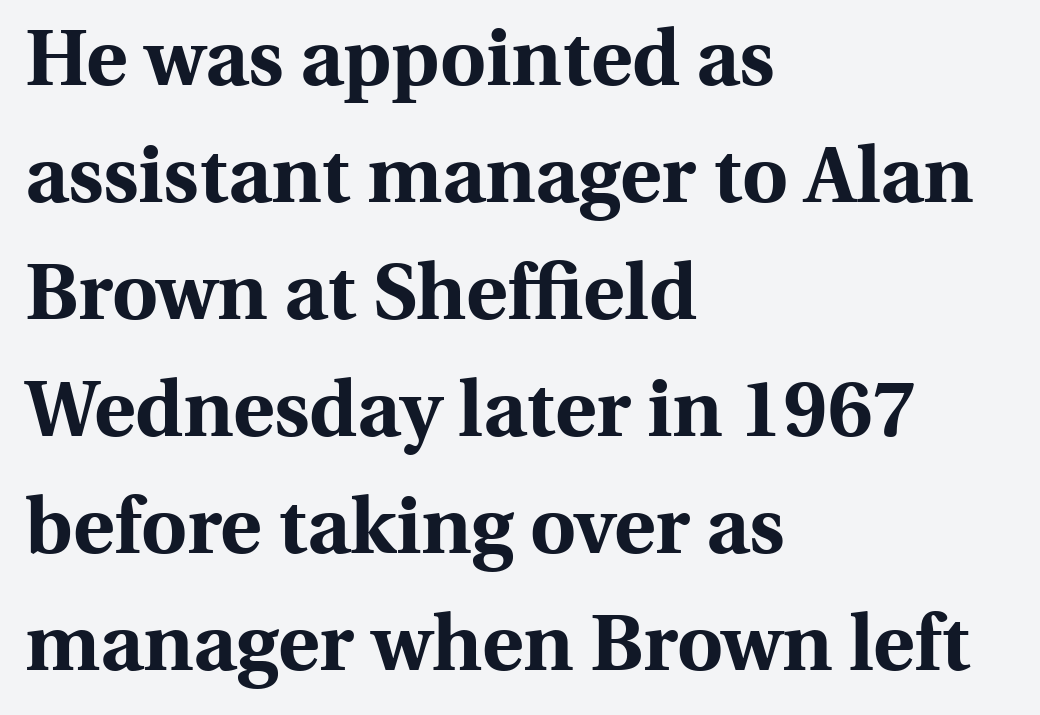
Notice how thick the strokes are: this is what a full bold looks like. The passage shown has conventional tracking throughout. The lines in this sample share a left origin and differ only in where they stop. Here the designer chose a conventional face with non-uniform glyph widths. Each row of text sits above clean, open space. The letters stand upright; this is a roman face.
